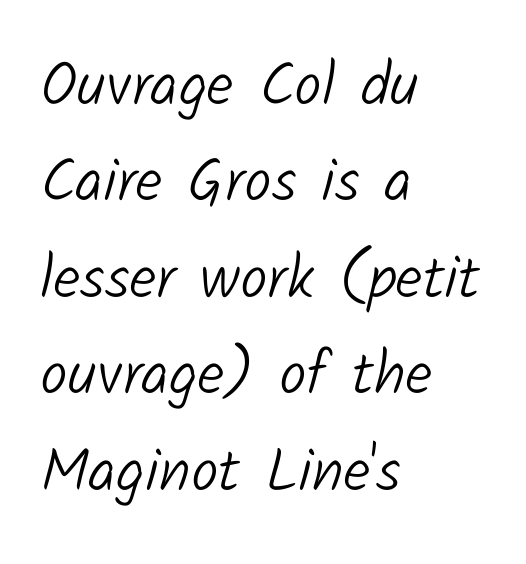
{"serif": "no", "bold": "no", "weight": "light", "width": "normal", "stroke_contrast": "low", "x_height": "medium", "monospaced": "no", "underline": "no", "align": "left", "line_spacing": "normal", "line_spacing_ratio": 1.58, "letter_spacing": "normal", "letter_spacing_em": 0.0, "glyph_px": 61}
